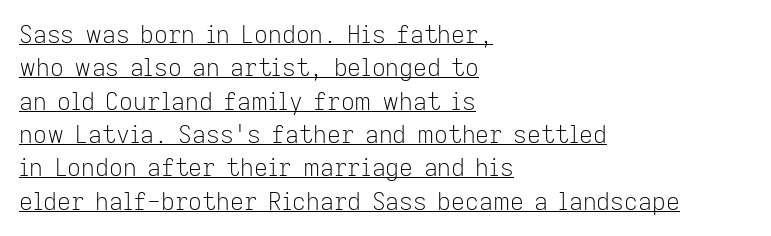
The image shows 24 px text type, upright; set left-aligned, normal line spacing (1.39x), normal letter spacing, underlined.
